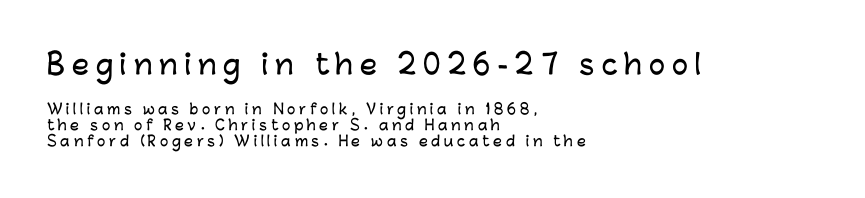
{"italic": "no", "underline": "no", "align": "left", "line_spacing_ratio": 1.16, "letter_spacing": "wide", "letter_spacing_em": 0.26, "larger_block": "first", "size_ratio": 1.93, "glyph_px": 27}
